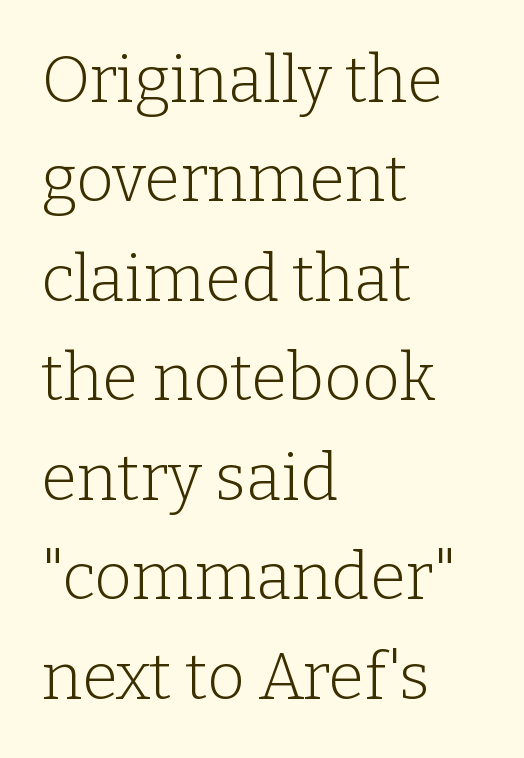
{"serif": "yes", "italic": "no", "bold": "no", "weight": "light", "width": "normal", "stroke_contrast": "low", "x_height": "medium", "monospaced": "no", "underline": "no", "align": "left", "line_spacing": "normal", "line_spacing_ratio": 1.53, "letter_spacing": "normal", "letter_spacing_em": 0.0, "glyph_px": 65}
